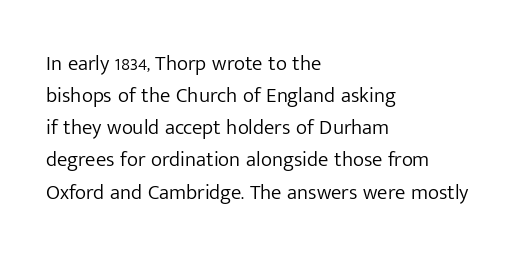
Q: Is the text bold? A: No.
Q: Is the text italic (slanted)? A: No, it is upright.
Q: Is the text underlined? A: No.
Q: How is the paragraph aligned? A: Left-aligned.
Q: Is the spacing between letters normal or unusually wide? A: Normal.
Q: Is the spacing between lines tight, normal or loose? A: Normal.
